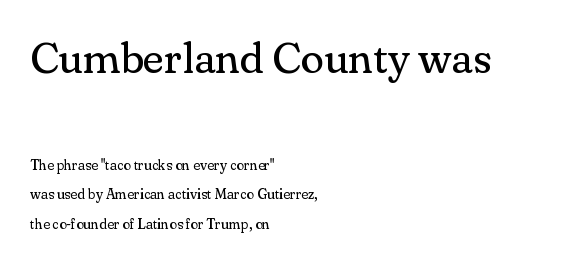
The letters advance in unequal steps, a hallmark of proportional type. Words float on clear page, feet unadorned. There is no visible air inserted between adjacent glyphs. What's the leading like? Stretched, with rows far apart.
